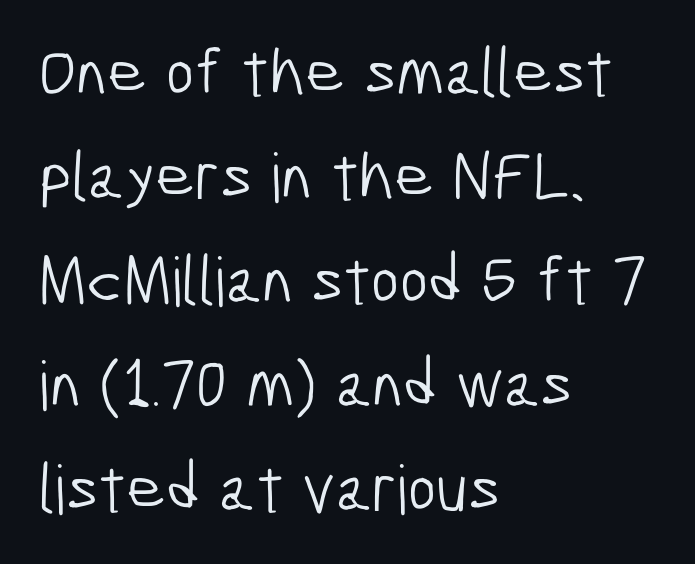
{"serif": "no", "bold": "no", "weight": "light", "width": "condensed", "stroke_contrast": "low", "x_height": "medium", "monospaced": "no", "underline": "no", "align": "left", "line_spacing": "normal", "line_spacing_ratio": 1.53, "letter_spacing": "normal", "letter_spacing_em": 0.0, "glyph_px": 68}
